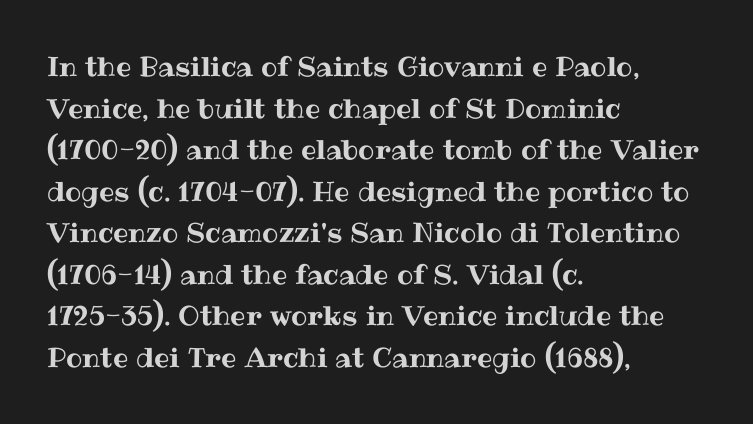
Q: Is the text italic (slanted)? A: No, it is upright.
Q: Is the text underlined? A: No.
Q: How is the paragraph aligned? A: Left-aligned.
Q: Is the spacing between letters normal or unusually wide? A: Normal.
Q: Is the spacing between lines tight, normal or loose? A: Normal.
